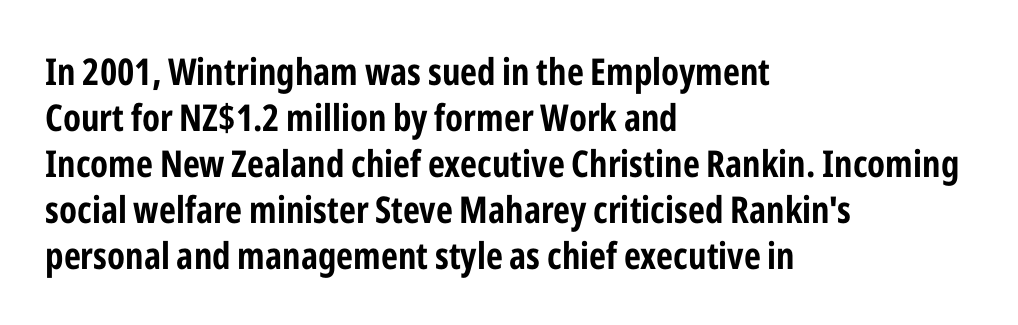
{"serif": "no", "italic": "no", "bold": "yes", "weight": "bold", "width": "condensed", "stroke_contrast": "low", "x_height": "medium", "monospaced": "no", "underline": "no", "align": "left", "line_spacing_ratio": 1.24, "letter_spacing": "normal", "letter_spacing_em": 0.0, "glyph_px": 37}
